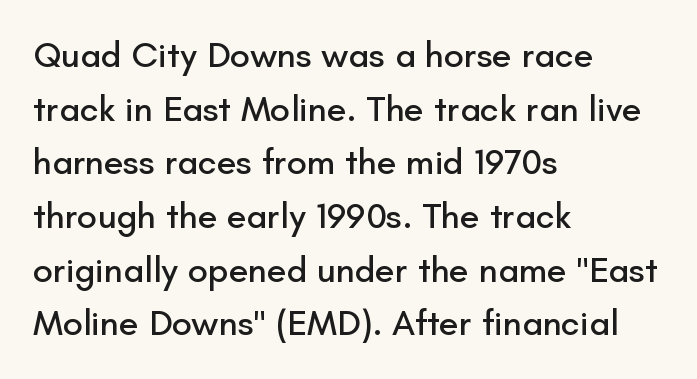
The lettering holds an erect, upright posture throughout. Looks like regular typesetting: each glyph gets only the width it needs. Serifs: no, the terminals of the letterforms are clean. A clean baseline with only descenders dipping below it. Normally led — the rows are evenly, conventionally spaced. The typesetter chose a ragged-right arrangement here.
